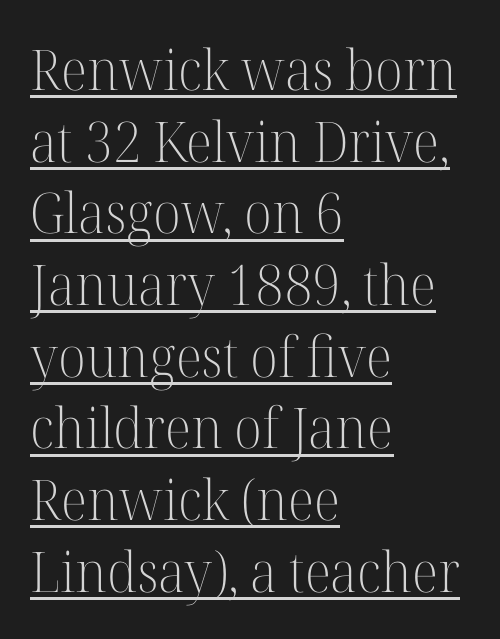
{"serif": "yes", "italic": "no", "bold": "no", "weight": "light", "width": "normal", "stroke_contrast": "high", "x_height": "medium", "monospaced": "no", "underline": "yes", "align": "left", "line_spacing": "normal", "line_spacing_ratio": 1.28, "letter_spacing": "normal", "letter_spacing_em": 0.0, "glyph_px": 56}
